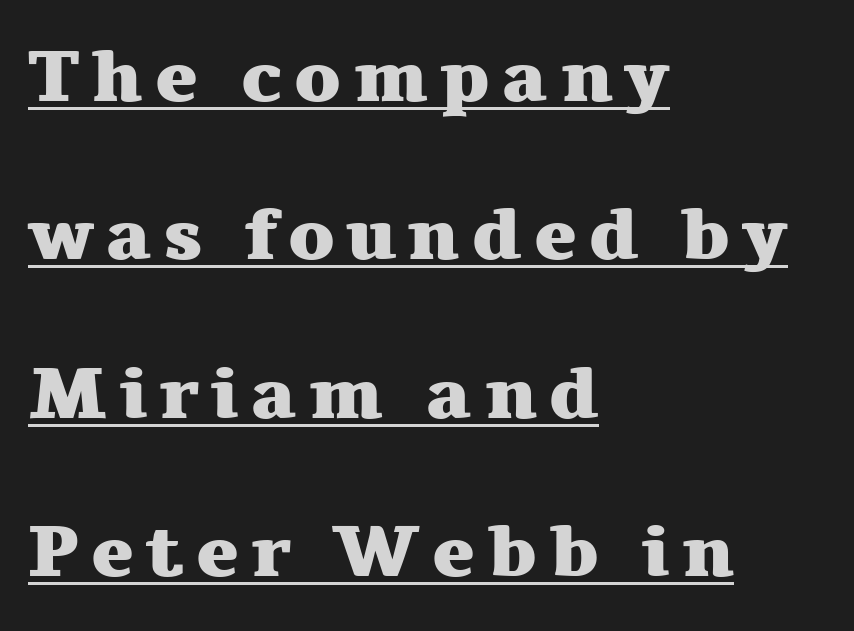
Q: Is the text bold? A: Yes.
Q: Is the text italic (slanted)? A: No, it is upright.
Q: Is the typeface a serif or a sans-serif typeface? A: Serif.
Q: Is the text underlined? A: Yes.
Q: How is the paragraph aligned? A: Left-aligned.
Q: Is the spacing between lines tight, normal or loose? A: Loose.
Q: Width (condensed, normal, or wide)? A: Wide.
Q: Stroke contrast? A: Medium.
Q: x-height? A: Medium.
Q: Monospaced? A: No.
